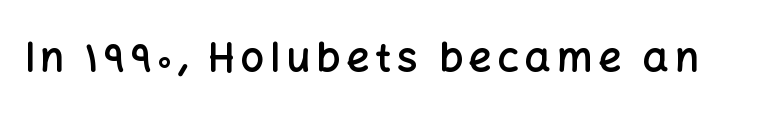
Look at the stroke-to-counter ratio: somewhat heavy, a semibold. The lettering stays uniformly vertical, giving the passage a roman look. To sum up the face: it is a sans, with no serifs. Anything drawn beneath the words? Only blank space. The rendering uses natural spacing where letterforms have individual widths.
